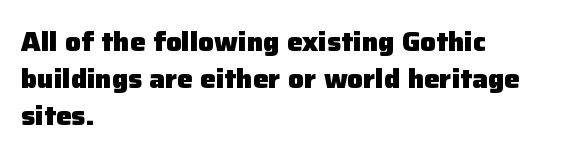
These words are printed bold, with thick strokes throughout. Between one letter and the next there's only the usual sliver of space. The letters stand straight up with perfectly vertical stems. The rendering anchors every line to the left-hand side. The leading is moderate, giving the passage an even texture.
